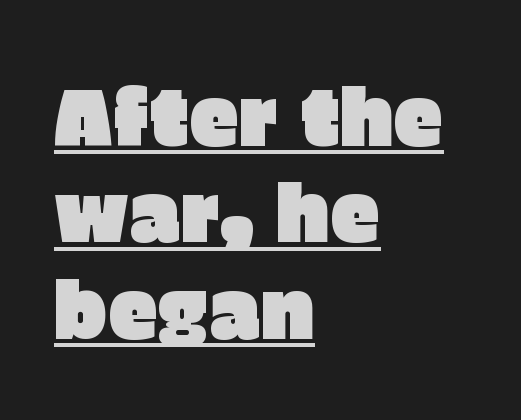
The image shows 79 px sans-serif type, upright; set left-aligned, line spacing 1.22x, normal letter spacing, underlined; low stroke contrast and a large x-height.
